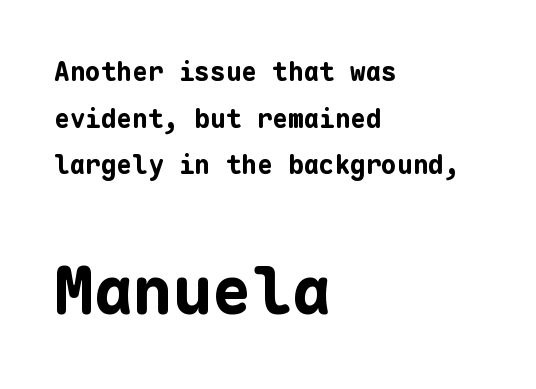
Q: Is the text bold? A: Yes.
Q: Is the text italic (slanted)? A: No, it is upright.
Q: Is the typeface a serif or a sans-serif typeface? A: Sans-serif.
Q: Is the text underlined? A: No.
Q: How is the paragraph aligned? A: Left-aligned.
Q: Is the spacing between letters normal or unusually wide? A: Normal.
Q: Which block of text is set in a larger size, the first (top) or the second (bottom)? A: The second (bottom) one.
Q: Width (condensed, normal, or wide)? A: Normal.
Q: Stroke contrast? A: Low.
Q: x-height? A: Medium.
Q: Monospaced? A: Yes.
